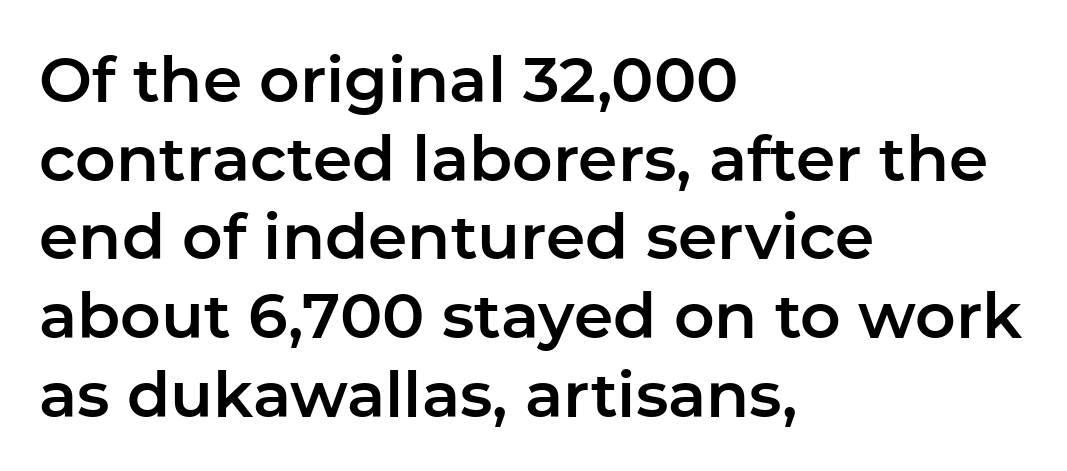
{"serif": "no", "italic": "no", "width": "normal", "stroke_contrast": "low", "x_height": "medium", "monospaced": "no", "underline": "no", "align": "left", "line_spacing": "normal", "line_spacing_ratio": 1.25, "letter_spacing": "normal", "letter_spacing_em": 0.0, "glyph_px": 63}
